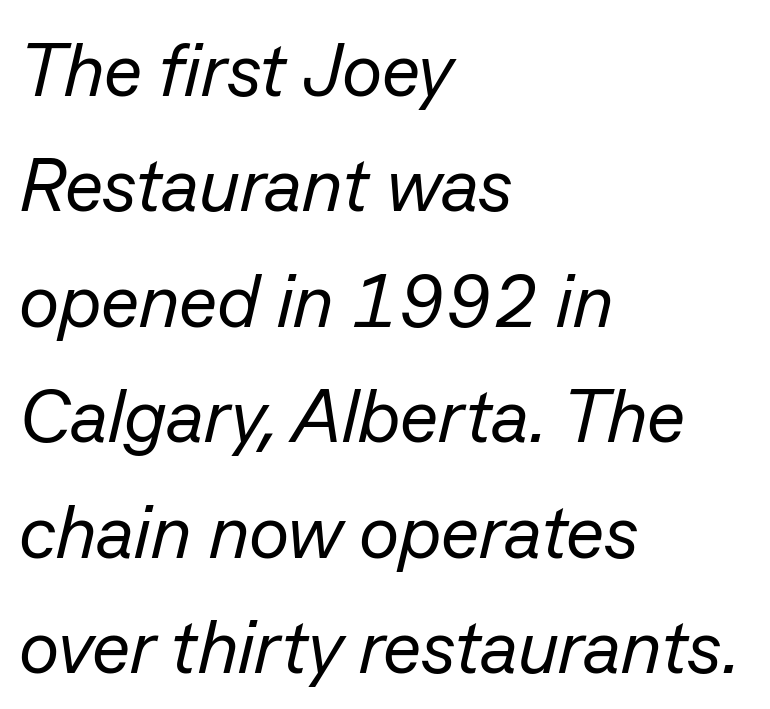
Q: Is the text bold? A: No.
Q: Is the text italic (slanted)? A: Yes, it leans right by about 13 degrees.
Q: Is the text underlined? A: No.
Q: How is the paragraph aligned? A: Left-aligned.
Q: Is the spacing between letters normal or unusually wide? A: Normal.
Q: Is the spacing between lines tight, normal or loose? A: Normal.
Q: Width (condensed, normal, or wide)? A: Normal.
Q: Stroke contrast? A: Low.
Q: x-height? A: Medium.
Q: Monospaced? A: No.
